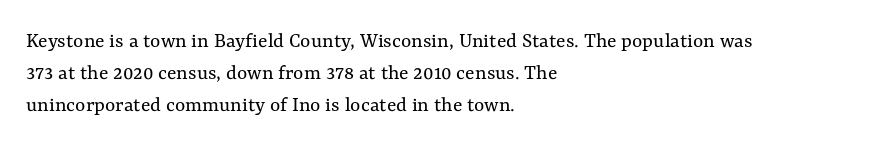
Q: Is the text bold? A: No.
Q: Is the text italic (slanted)? A: No, it is upright.
Q: Is the text underlined? A: No.
Q: How is the paragraph aligned? A: Left-aligned.
Q: Is the spacing between letters normal or unusually wide? A: Normal.
Q: Is the spacing between lines tight, normal or loose? A: Normal.
